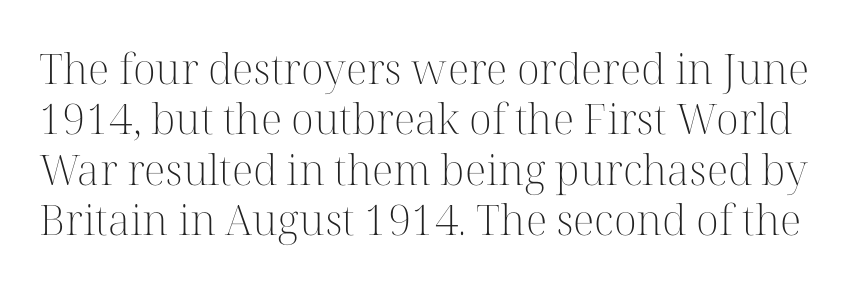
The image shows 42 px light serif type, upright; set line spacing 1.2x, normal letter spacing, not underlined; high stroke contrast and a medium x-height.
